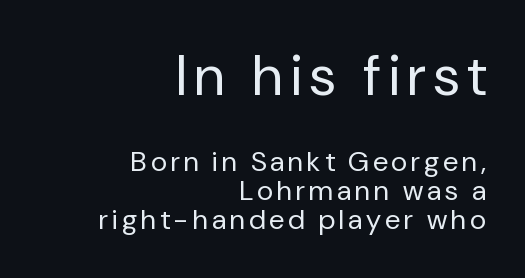
The font family rendered here belongs to the sans-serif group. These glyphs show unthickened strokes, regular width or finer. The passage shown is typed in a proportional face where columns would drift. The composition opens big and finishes small. Notice how descenders almost collide with the ascenders below — that's tight leading.
